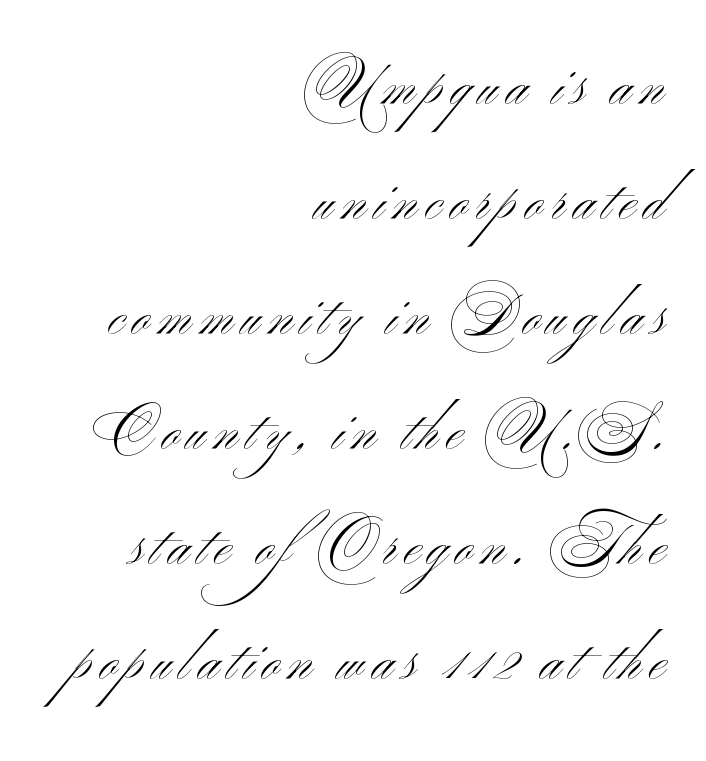
Q: Is the text bold? A: No.
Q: Is the text italic (slanted)? A: Yes.
Q: Is the typeface a serif or a sans-serif typeface? A: Sans-serif.
Q: Is the text underlined? A: No.
Q: How is the paragraph aligned? A: Right-aligned.
Q: Is the spacing between lines tight, normal or loose? A: Loose.
Q: Width (condensed, normal, or wide)? A: Wide.
Q: Stroke contrast? A: Medium.
Q: x-height? A: Small.
Q: Monospaced? A: No.
